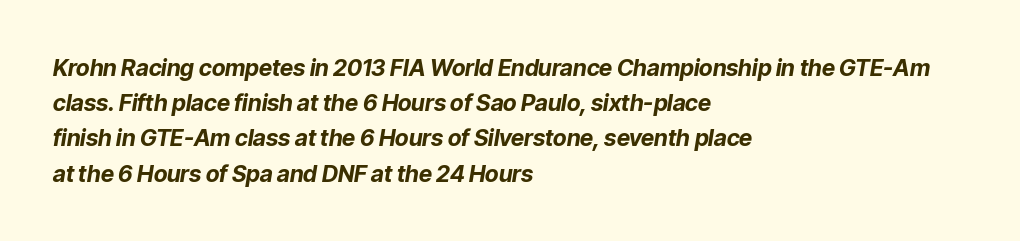
The line-height multiplier appears to be the usual default. Beneath every word, the page is bare. Slant detected: the letters are inclined. What weight is shown? A full bold with thick strokes. These lines keep a tight, regular rhythm from letter to letter.
